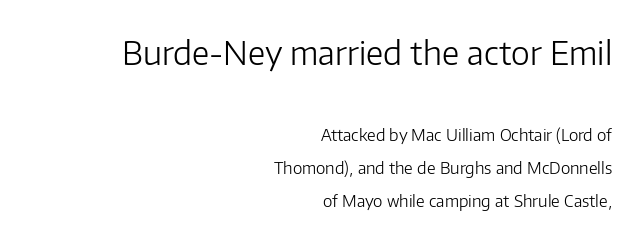
Q: Is the text bold? A: No.
Q: Is the text italic (slanted)? A: No, it is upright.
Q: Is the typeface a serif or a sans-serif typeface? A: Sans-serif.
Q: Is the text underlined? A: No.
Q: How is the paragraph aligned? A: Right-aligned.
Q: Is the spacing between letters normal or unusually wide? A: Normal.
Q: Is the spacing between lines tight, normal or loose? A: Loose.
Q: Which block of text is set in a larger size, the first (top) or the second (bottom)? A: The first (top) one.
Q: Width (condensed, normal, or wide)? A: Normal.
Q: Stroke contrast? A: Low.
Q: x-height? A: Medium.
Q: Monospaced? A: No.
